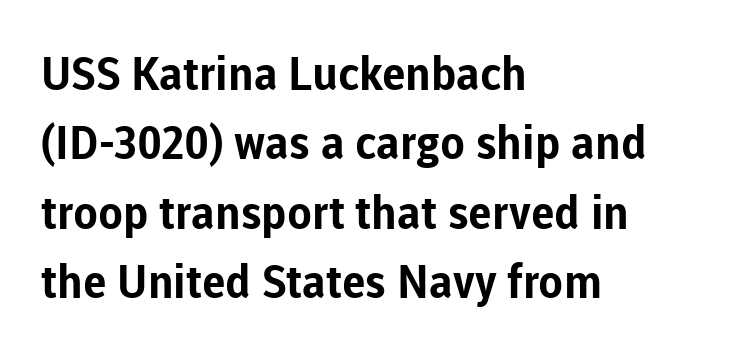
Q: Is the text bold? A: Yes.
Q: Is the text italic (slanted)? A: No, it is upright.
Q: Is the typeface a serif or a sans-serif typeface? A: Sans-serif.
Q: Is the text underlined? A: No.
Q: How is the paragraph aligned? A: Left-aligned.
Q: Is the spacing between letters normal or unusually wide? A: Normal.
Q: Is the spacing between lines tight, normal or loose? A: Normal.
Q: Width (condensed, normal, or wide)? A: Normal.
Q: Stroke contrast? A: Low.
Q: x-height? A: Medium.
Q: Monospaced? A: No.
